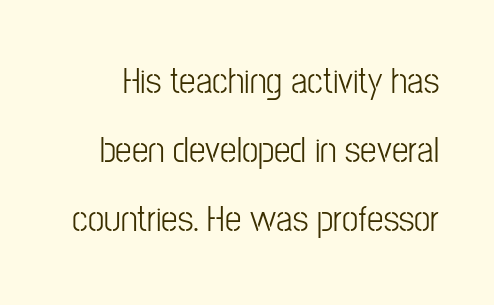
{"serif": "no", "italic": "no", "bold": "no", "weight": "light", "width": "condensed", "stroke_contrast": "low", "x_height": "medium", "monospaced": "no", "underline": "no", "line_spacing_ratio": 1.87, "letter_spacing": "normal", "letter_spacing_em": 0.0, "glyph_px": 37}
